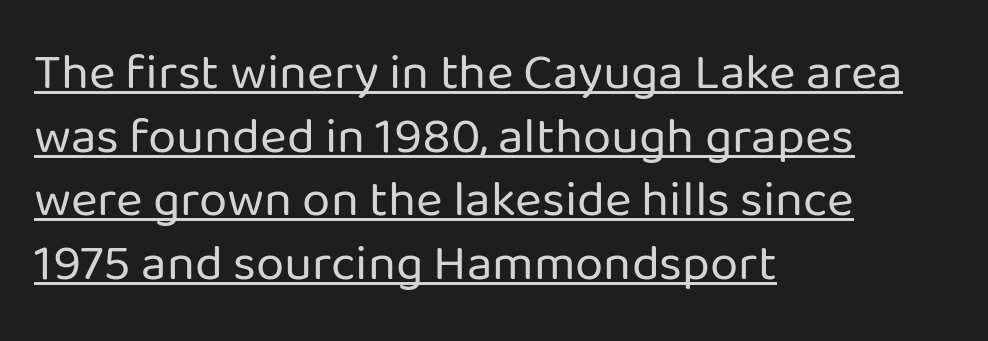
Q: Is the text bold? A: No.
Q: Is the text italic (slanted)? A: No, it is upright.
Q: Is the typeface a serif or a sans-serif typeface? A: Sans-serif.
Q: Is the text underlined? A: Yes.
Q: How is the paragraph aligned? A: Left-aligned.
Q: Is the spacing between letters normal or unusually wide? A: Normal.
Q: Is the spacing between lines tight, normal or loose? A: Normal.
Q: Width (condensed, normal, or wide)? A: Normal.
Q: Stroke contrast? A: Low.
Q: x-height? A: Medium.
Q: Monospaced? A: No.
